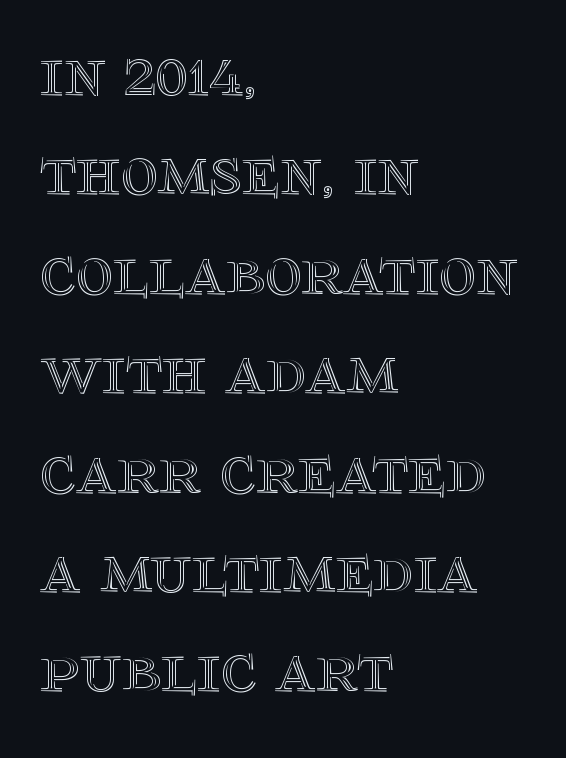
Q: Is the text italic (slanted)? A: No, it is upright.
Q: Is the text underlined? A: No.
Q: How is the paragraph aligned? A: Left-aligned.
Q: Is the spacing between letters normal or unusually wide? A: Normal.
Q: Is the spacing between lines tight, normal or loose? A: Normal.
Q: Width (condensed, normal, or wide)? A: Normal.
Q: x-height? A: Large.
Q: Monospaced? A: No.
